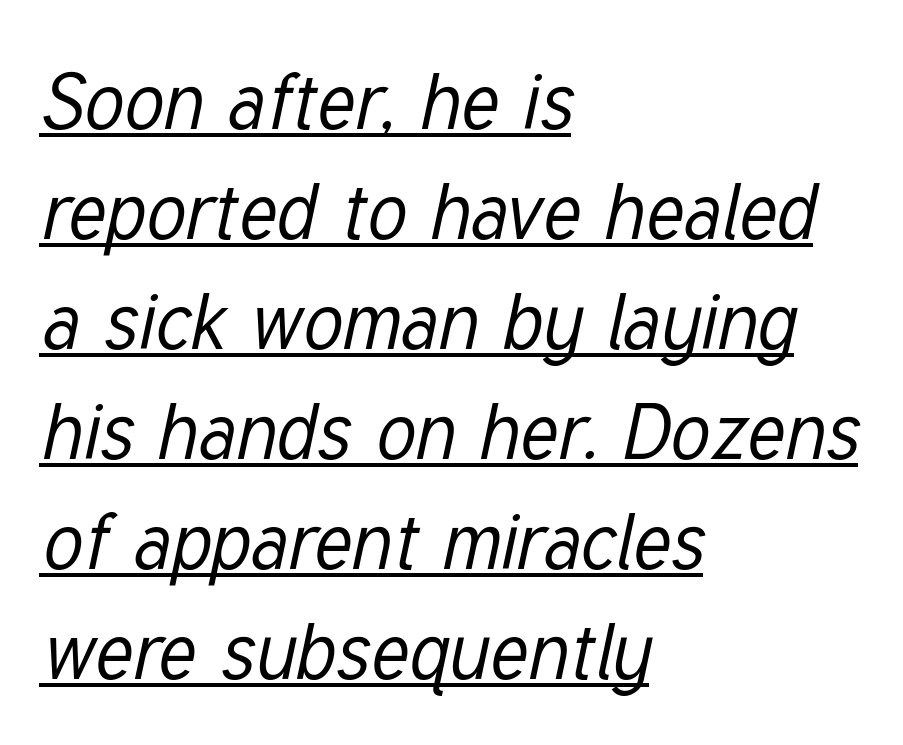
Q: Is the text bold? A: No.
Q: Is the text italic (slanted)? A: Yes, it leans right by about 12 degrees.
Q: Is the text underlined? A: Yes.
Q: How is the paragraph aligned? A: Left-aligned.
Q: Is the spacing between letters normal or unusually wide? A: Normal.
Q: Is the spacing between lines tight, normal or loose? A: Normal.
Q: Width (condensed, normal, or wide)? A: Condensed.
Q: Stroke contrast? A: Low.
Q: x-height? A: Medium.
Q: Monospaced? A: No.
